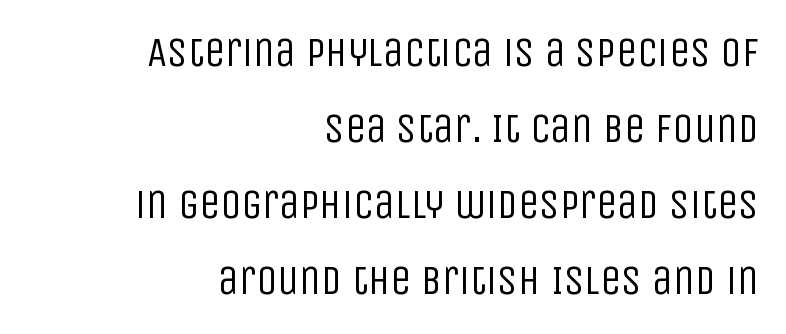
This reads as an unemphasized weight, regular at the heaviest. Type style note: lacks serifs. A student would call this right alignment; a typographer would say flush right, rag left. Characters follow at the spacing the type designer built in. These lines were composed using upright roman letters.
